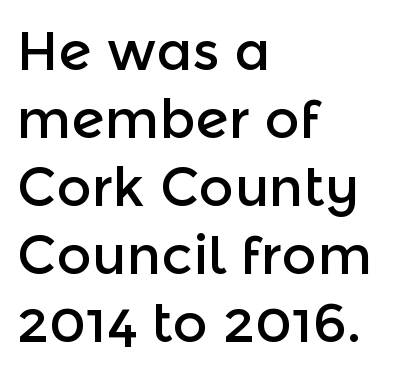
Q: Is the text italic (slanted)? A: No, it is upright.
Q: Is the typeface a serif or a sans-serif typeface? A: Sans-serif.
Q: Is the text underlined? A: No.
Q: How is the paragraph aligned? A: Left-aligned.
Q: Is the spacing between letters normal or unusually wide? A: Normal.
Q: Is the spacing between lines tight, normal or loose? A: Normal.
Q: Width (condensed, normal, or wide)? A: Normal.
Q: x-height? A: Medium.
Q: Monospaced? A: No.
